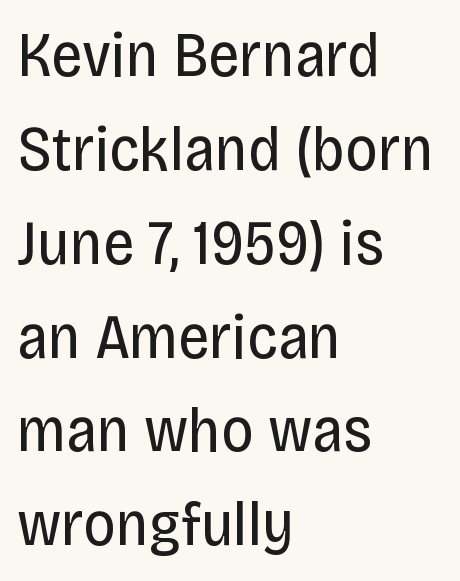
Q: Is the text bold? A: No.
Q: Is the text italic (slanted)? A: No, it is upright.
Q: Is the typeface a serif or a sans-serif typeface? A: Sans-serif.
Q: Is the text underlined? A: No.
Q: How is the paragraph aligned? A: Left-aligned.
Q: Is the spacing between letters normal or unusually wide? A: Normal.
Q: Is the spacing between lines tight, normal or loose? A: Normal.
Q: Width (condensed, normal, or wide)? A: Condensed.
Q: Stroke contrast? A: Low.
Q: x-height? A: Large.
Q: Monospaced? A: No.
